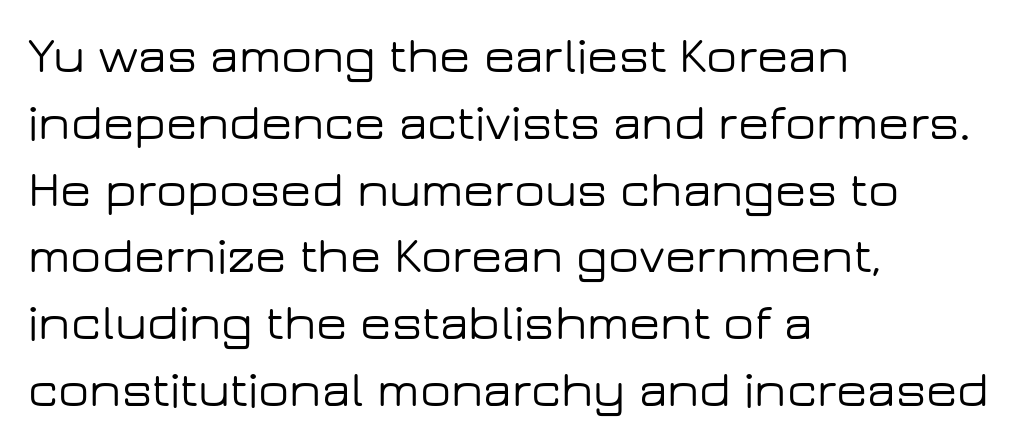
The image shows 51 px wide sans-serif type, upright; set left-aligned, normal line spacing (1.31x), normal letter spacing, not underlined; low stroke contrast and a medium x-height.
